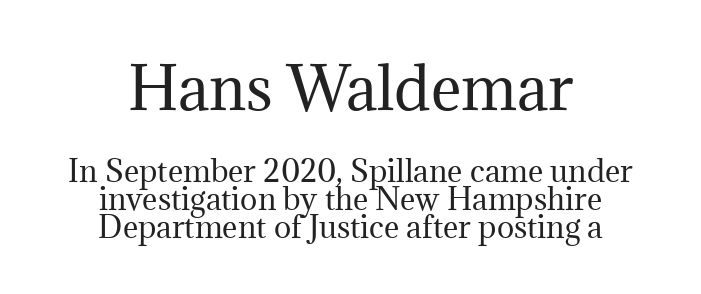
The image shows 58 px regular-weight serif type, upright; set centered, tight line spacing (0.97x), normal letter spacing, not underlined; the first (top) block is 2.0x larger; medium stroke contrast and a medium x-height.
